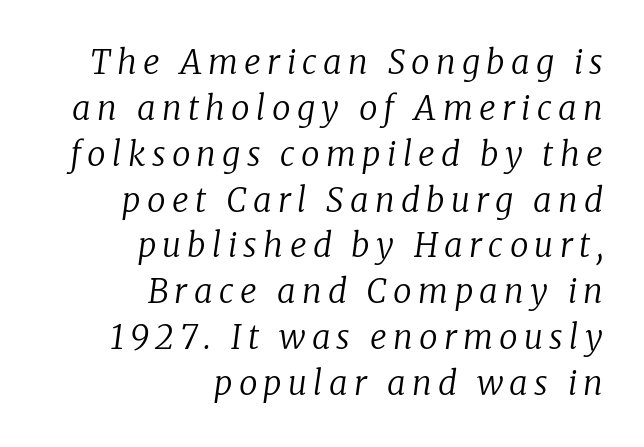
{"serif": "yes", "italic": "yes", "lean": "right", "slant_degrees": 8, "bold": "no", "weight": "regular", "width": "normal", "stroke_contrast": "low", "x_height": "medium", "monospaced": "no", "underline": "no", "align": "right", "line_spacing": "normal", "line_spacing_ratio": 1.39, "glyph_px": 33}
